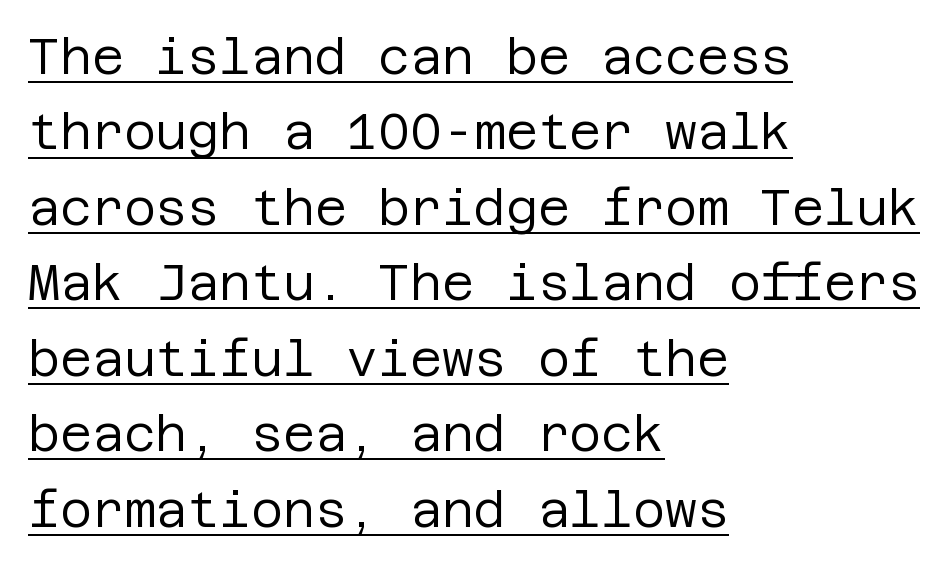
Classification — sans serif. This sample keeps an unexceptional amount of space between lines. Rendered with straight, roman letterforms. Summary of weight: not heavy and not bold. The gaps between neighbouring characters are ordinary and unremarkable. Is there an underline? Yes — a line sits under the letters.
